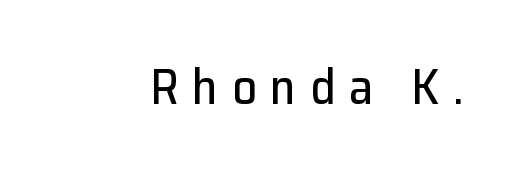
Spacing verdict: proportional, widths tailored to each character. The text was rendered using a sans face with plain stroke endings. The specimen omits any rule beneath the text block's lines. This sample uses an upright cut, with every glyph sitting square on the baseline. These lines have a slow, spaced-out rhythm from letter to letter.
